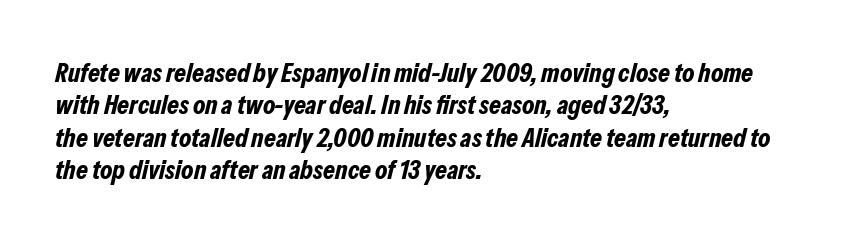
Every character sits at an angle, as italics do. The glyphs have the mass of a bold cut. Descenders are the only things crossing below the line. The lines are quadded left. No extra tracking has been applied to these lines.
